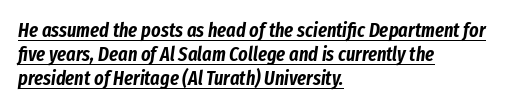
The image shows 20 px text type, italic (leaning right); set left-aligned, line spacing 1.2x, normal letter spacing, underlined.
